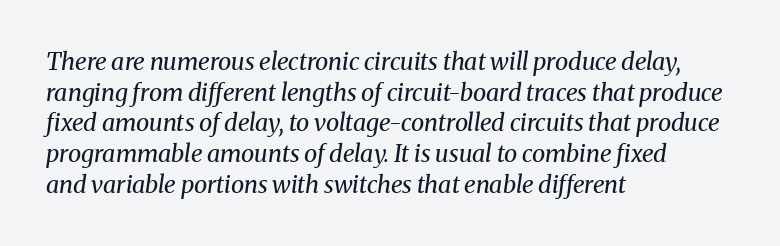
The image shows 24 px text type, italic (leaning right); set left-aligned, normal line spacing (1.28x), normal letter spacing, not underlined.
